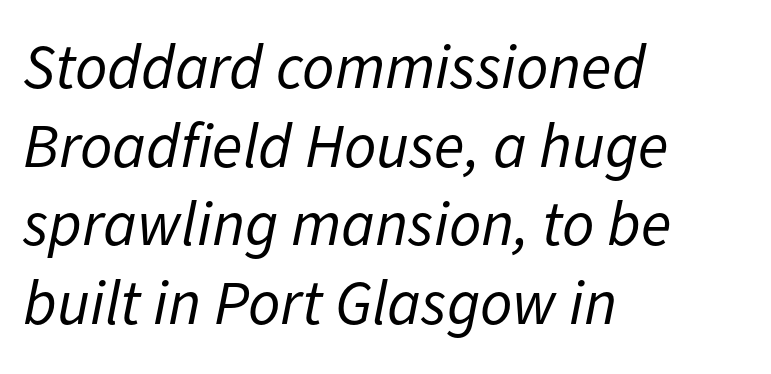
Q: Is the text bold? A: No.
Q: Is the text italic (slanted)? A: Yes, it leans right by about 11 degrees.
Q: Is the text underlined? A: No.
Q: How is the paragraph aligned? A: Left-aligned.
Q: Is the spacing between letters normal or unusually wide? A: Normal.
Q: Is the spacing between lines tight, normal or loose? A: Normal.
Q: Width (condensed, normal, or wide)? A: Normal.
Q: Stroke contrast? A: Low.
Q: x-height? A: Medium.
Q: Monospaced? A: No.
